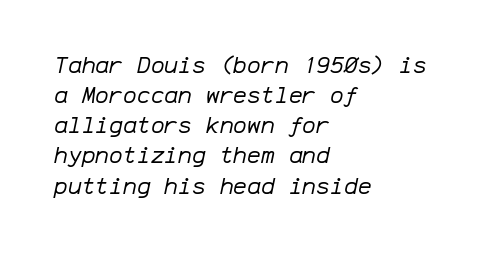
Honestly, there is no underline to notice here at all. The font is comparable to plain body text, perhaps lighter. Regular leading. The passage shown has conventional tracking throughout.
